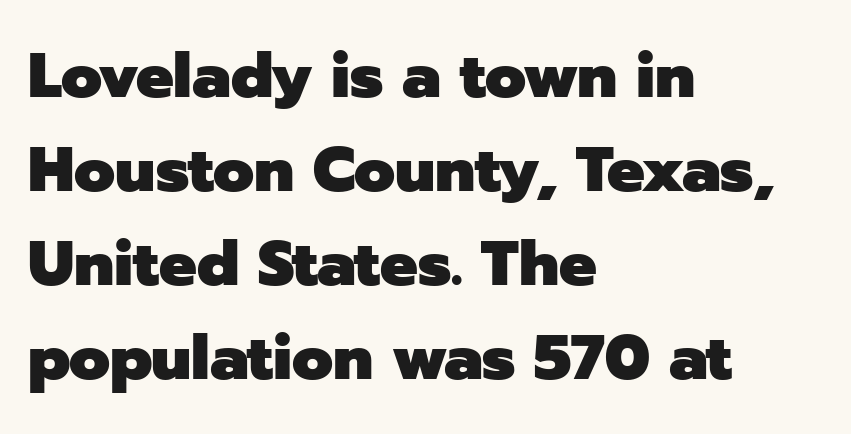
Q: Is the text bold? A: Yes.
Q: Is the text italic (slanted)? A: No, it is upright.
Q: Is the typeface a serif or a sans-serif typeface? A: Sans-serif.
Q: Is the text underlined? A: No.
Q: How is the paragraph aligned? A: Left-aligned.
Q: Is the spacing between letters normal or unusually wide? A: Normal.
Q: Is the spacing between lines tight, normal or loose? A: Normal.
Q: Width (condensed, normal, or wide)? A: Normal.
Q: Stroke contrast? A: Low.
Q: x-height? A: Medium.
Q: Monospaced? A: No.
